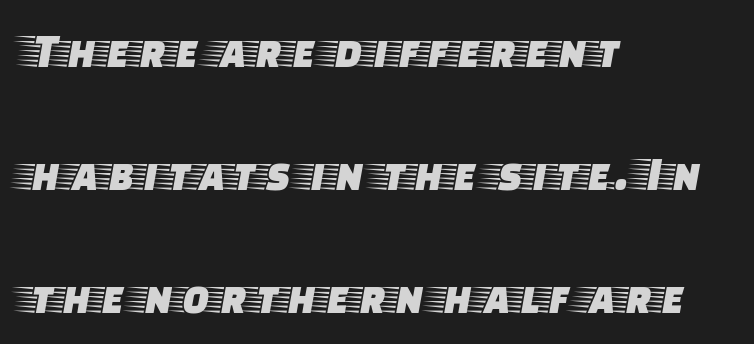
The image shows 50 px wide serif type; set left-aligned, loose line spacing (2.46x), normal letter spacing, not underlined; low stroke contrast and a large x-height.
